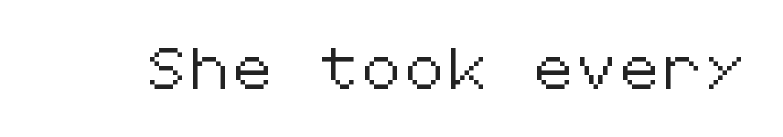
The image shows 41 px sans-serif type, upright; set not underlined; low stroke contrast and a medium x-height.
